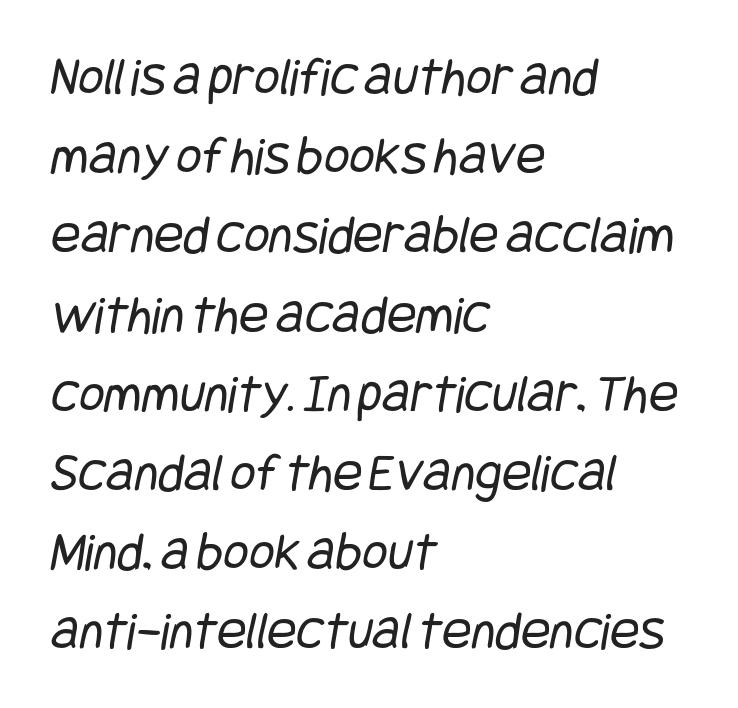
Q: Is the text bold? A: No.
Q: Is the typeface a serif or a sans-serif typeface? A: Sans-serif.
Q: Is the text underlined? A: No.
Q: How is the paragraph aligned? A: Left-aligned.
Q: Is the spacing between letters normal or unusually wide? A: Normal.
Q: Is the spacing between lines tight, normal or loose? A: Normal.
Q: Width (condensed, normal, or wide)? A: Condensed.
Q: Stroke contrast? A: Low.
Q: x-height? A: Large.
